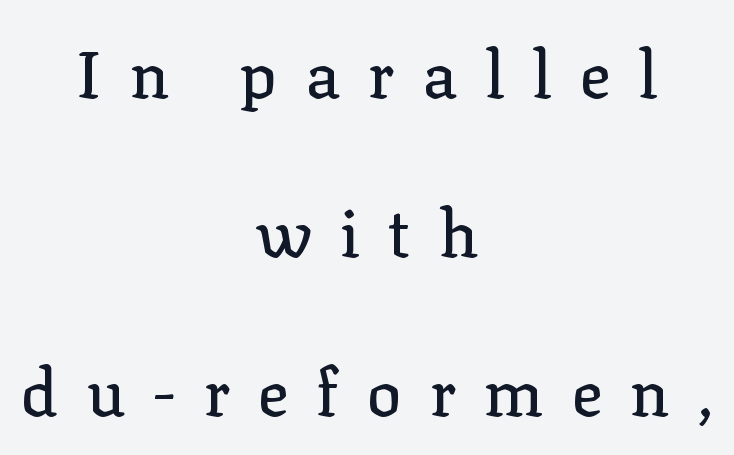
Q: Is the text italic (slanted)? A: No, it is upright.
Q: Is the typeface a serif or a sans-serif typeface? A: Serif.
Q: Is the text underlined? A: No.
Q: How is the paragraph aligned? A: Centered.
Q: Is the spacing between letters normal or unusually wide? A: Unusually wide.
Q: Is the spacing between lines tight, normal or loose? A: Loose.
Q: Width (condensed, normal, or wide)? A: Normal.
Q: Stroke contrast? A: Low.
Q: x-height? A: Medium.
Q: Monospaced? A: No.
